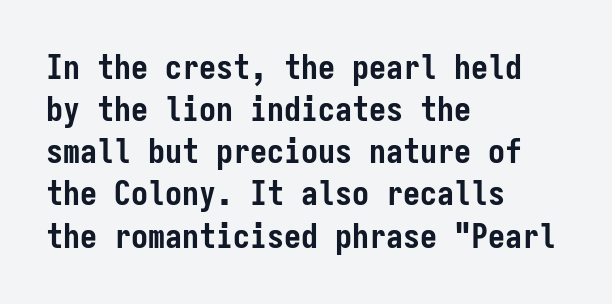
Q: Is the text bold? A: Yes.
Q: Is the text italic (slanted)? A: No, it is upright.
Q: Is the typeface a serif or a sans-serif typeface? A: Sans-serif.
Q: Is the text underlined? A: No.
Q: How is the paragraph aligned? A: Left-aligned.
Q: Is the spacing between letters normal or unusually wide? A: Normal.
Q: Width (condensed, normal, or wide)? A: Condensed.
Q: Stroke contrast? A: Low.
Q: x-height? A: Medium.
Q: Monospaced? A: Yes.
